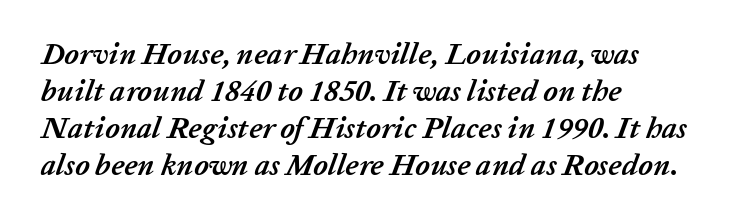
{"italic": "yes", "lean": "right", "slant_degrees": 20, "bold": "yes", "weight": "semibold", "width": "normal", "stroke_contrast": "low", "x_height": "medium", "monospaced": "no", "underline": "no", "align": "left", "line_spacing_ratio": 1.23, "letter_spacing": "normal", "letter_spacing_em": 0.0, "glyph_px": 30}
